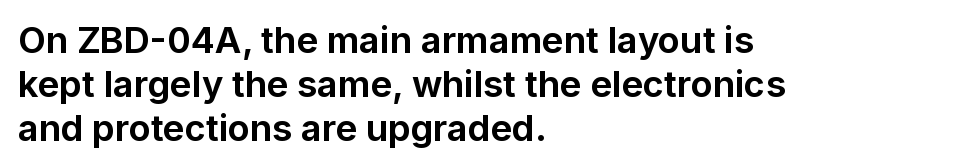
{"serif": "no", "italic": "no", "bold": "yes", "weight": "bold", "width": "normal", "stroke_contrast": "low", "x_height": "medium", "monospaced": "no", "underline": "no", "align": "left", "line_spacing_ratio": 1.22, "letter_spacing": "normal", "letter_spacing_em": 0.0, "glyph_px": 36}
